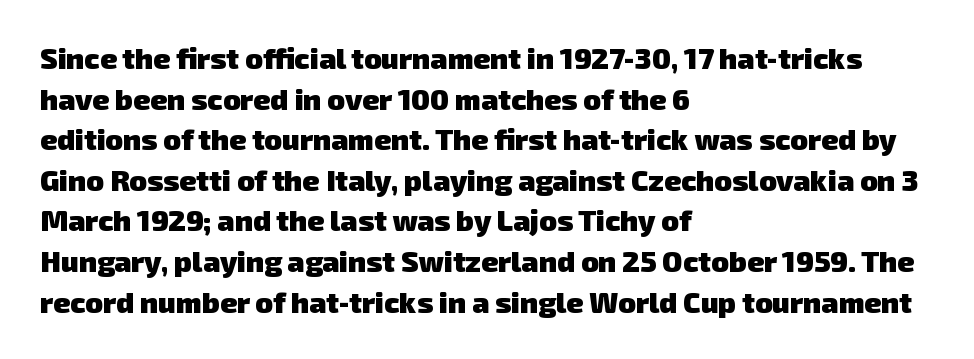
Q: Is the text bold? A: Yes.
Q: Is the typeface a serif or a sans-serif typeface? A: Sans-serif.
Q: Is the text underlined? A: No.
Q: How is the paragraph aligned? A: Left-aligned.
Q: Is the spacing between letters normal or unusually wide? A: Normal.
Q: Is the spacing between lines tight, normal or loose? A: Normal.
Q: Width (condensed, normal, or wide)? A: Normal.
Q: Stroke contrast? A: Low.
Q: x-height? A: Medium.
Q: Monospaced? A: No.
